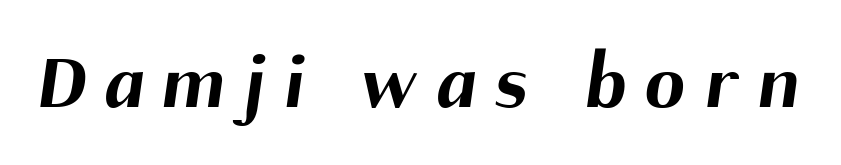
The rendering uses a bold face; every stroke is thick and dark. Nothing sits at the stroke ends, so this counts as sans-serif. This sample has the flowing, uneven cadence of proportional lettering. Honestly, there is no underline to notice here at all. The type is letterspaced generously, with wide tracking.
